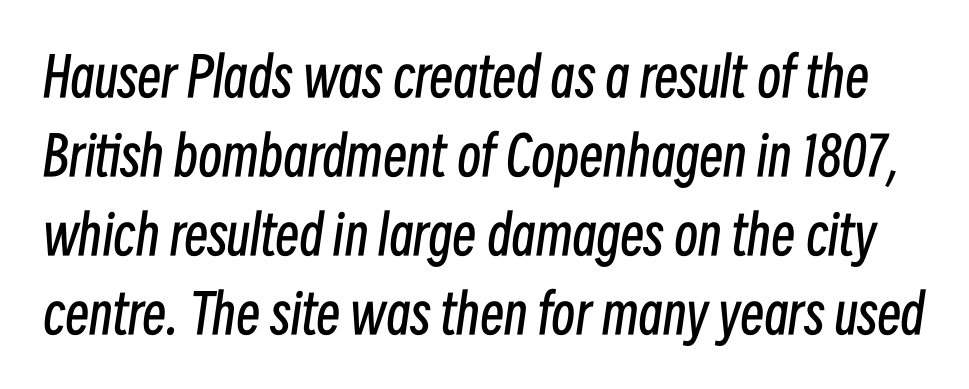
The strokes are not fattened; the text isn't bold. Nobody touched the tracking dial on this one. The rendering uses natural spacing where letterforms have individual widths. Only glyphs here, with clear space below each row.
